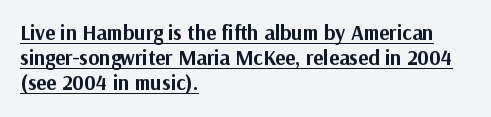
{"italic": "no", "bold": "yes", "underline": "yes", "align": "left", "line_spacing_ratio": 1.2, "letter_spacing": "normal", "letter_spacing_em": 0.0, "glyph_px": 21}
